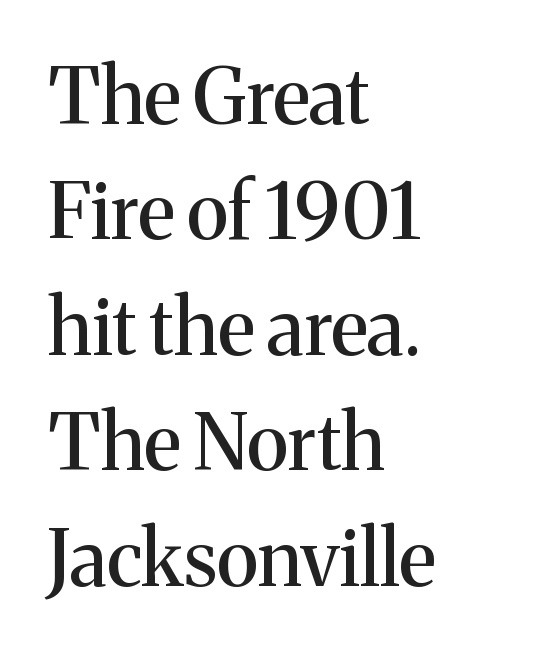
{"serif": "yes", "italic": "no", "width": "normal", "stroke_contrast": "medium", "x_height": "medium", "monospaced": "no", "underline": "no", "align": "left", "line_spacing": "normal", "line_spacing_ratio": 1.5, "letter_spacing": "normal", "letter_spacing_em": 0.0, "glyph_px": 77}
